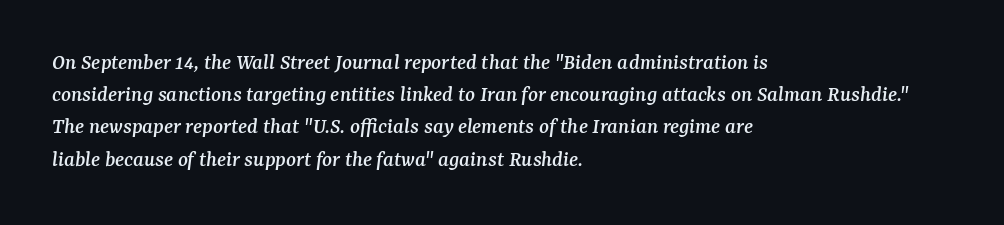
The string is rendered with underlining switched off. These lines keep a tight, regular rhythm from letter to letter. The rows are spaced the way most documents space them. In terms of posture, this sample is oblique. Horizontal alignment here is leftward, the default for most running prose.
